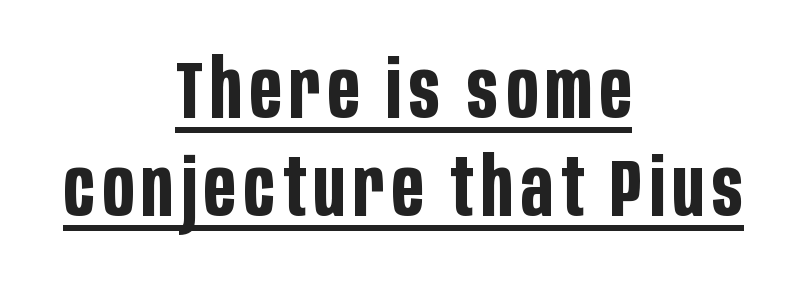
Heavy, bold letterforms. What kind of face is this? One without serifs — a sans. The face used here is proportionally spaced, like ordinary book or web type. Compared with a flush-left layout, this one balances lines on the center instead. This is underlined copy, the kind a proofreader might mark for attention. Do the letters lean? They stand straight.
